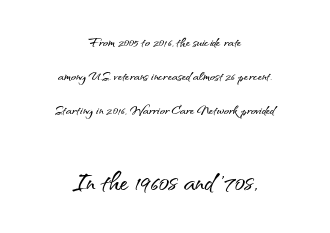
The rendering positions every line midway between the sides. Here the glyphs are tracked normally, forming tight word shapes. Whoever set this chose breathing room over compactness in the vertical rhythm. Check the space under the baseline: it is left empty. Each letter's strokes conclude bluntly, with no projecting serifs.
